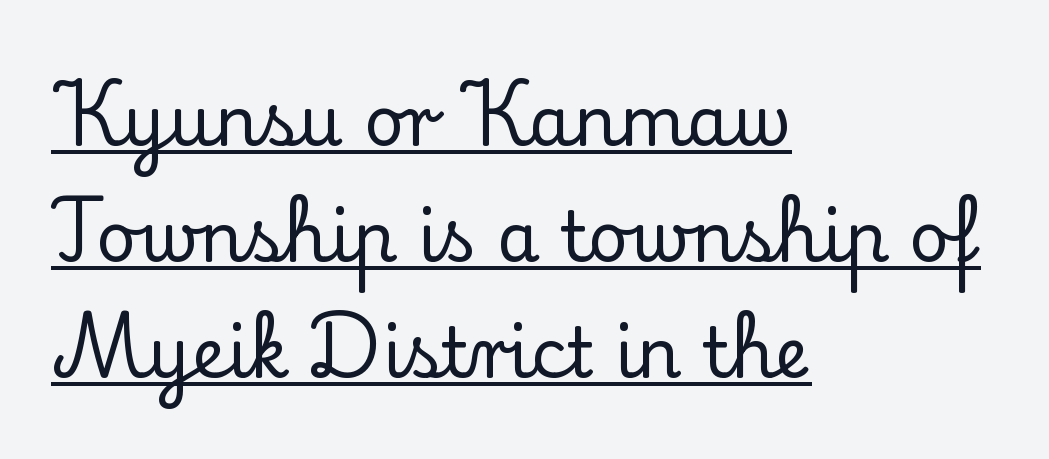
Q: Is the text italic (slanted)? A: No, it is upright.
Q: Is the typeface a serif or a sans-serif typeface? A: Serif.
Q: Is the text underlined? A: Yes.
Q: How is the paragraph aligned? A: Left-aligned.
Q: Is the spacing between letters normal or unusually wide? A: Normal.
Q: Is the spacing between lines tight, normal or loose? A: Normal.
Q: Width (condensed, normal, or wide)? A: Normal.
Q: Stroke contrast? A: Low.
Q: x-height? A: Small.
Q: Monospaced? A: No.
